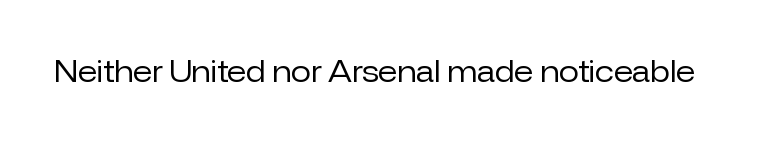
Does the lettering tilt? It doesn't — this is upright. Here the designer chose a conventional face with non-uniform glyph widths. Unmarked baselines from the first word to the last. Look at the tracking — it's just the regular setting, nothing added.
